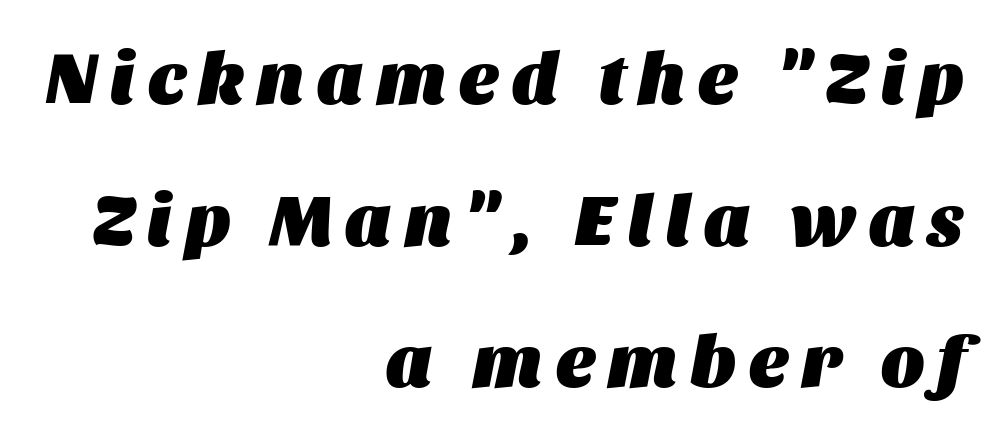
{"italic": "yes", "lean": "right", "slant_degrees": 11, "bold": "yes", "weight": "heavy", "width": "normal", "stroke_contrast": "medium", "x_height": "large", "monospaced": "no", "underline": "no", "align": "right", "line_spacing": "loose", "line_spacing_ratio": 1.94, "glyph_px": 73}
